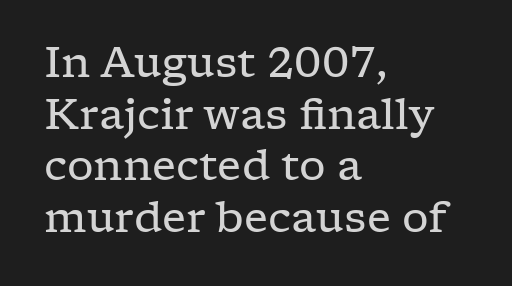
Here the designer chose a conventional face with non-uniform glyph widths. These lines stack with their left ends in a neat column. Every character sits straight up, as roman type does. Look at the bottom of the vertical strokes: they flare into serifs here. Type without underlining. Stems and bowls with no extra thickness — not bold.
